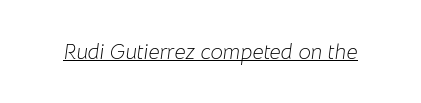
The letters sit at their default tracking, neither squeezed nor spread. Does a line run under the words? Yes, clearly. Heft: none added — not bold. Style check: oblique.
